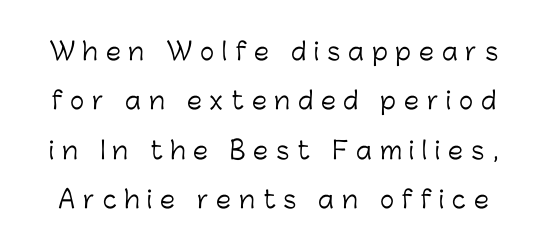
{"italic": "no", "bold": "no", "underline": "no", "line_spacing": "loose", "line_spacing_ratio": 2.06, "letter_spacing": "wide", "letter_spacing_em": 0.33, "glyph_px": 24}
